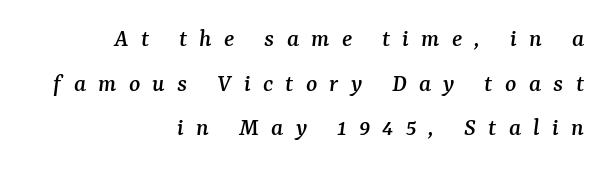
The image shows 26 px text type, italic (leaning right); set right-aligned, line spacing 1.72x, unusually wide letter spacing (+0.47 em), not underlined.
